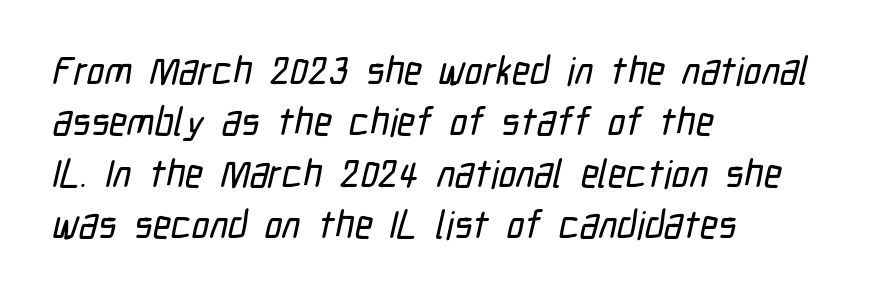
Q: Is the typeface a serif or a sans-serif typeface? A: Sans-serif.
Q: Is the text underlined? A: No.
Q: How is the paragraph aligned? A: Left-aligned.
Q: Is the spacing between letters normal or unusually wide? A: Normal.
Q: Is the spacing between lines tight, normal or loose? A: Normal.
Q: Width (condensed, normal, or wide)? A: Condensed.
Q: Stroke contrast? A: Low.
Q: x-height? A: Medium.
Q: Monospaced? A: No.
